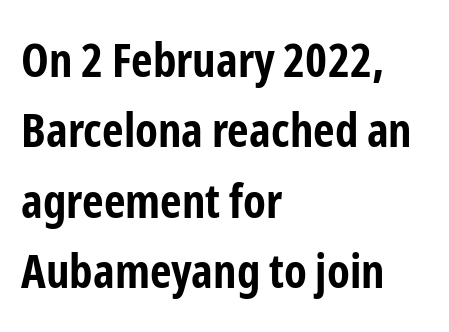
The image shows 47 px bold, condensed sans-serif type, upright; set left-aligned, normal line spacing (1.5x), normal letter spacing, not underlined; low stroke contrast and a medium x-height.
